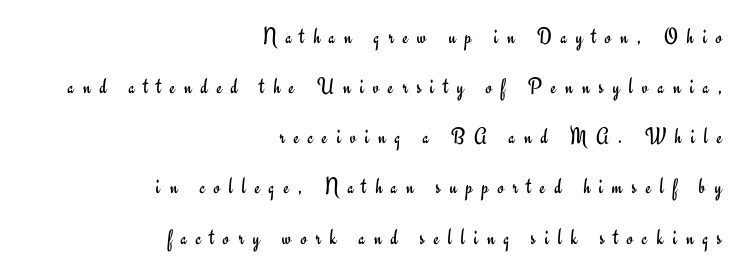
Q: Is the text bold? A: No.
Q: Is the text italic (slanted)? A: Yes.
Q: Is the text underlined? A: No.
Q: How is the paragraph aligned? A: Right-aligned.
Q: Is the spacing between letters normal or unusually wide? A: Unusually wide.
Q: Is the spacing between lines tight, normal or loose? A: Loose.
